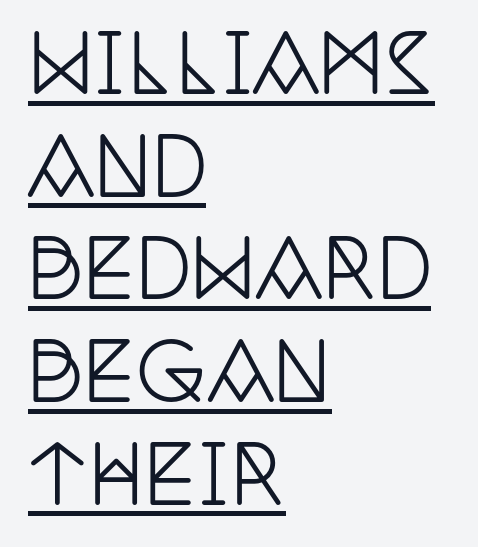
Q: Is the text italic (slanted)? A: No, it is upright.
Q: Is the typeface a serif or a sans-serif typeface? A: Serif.
Q: Is the text underlined? A: Yes.
Q: How is the paragraph aligned? A: Left-aligned.
Q: Is the spacing between letters normal or unusually wide? A: Normal.
Q: Is the spacing between lines tight, normal or loose? A: Normal.
Q: Width (condensed, normal, or wide)? A: Condensed.
Q: Stroke contrast? A: Low.
Q: x-height? A: Large.
Q: Monospaced? A: No.
